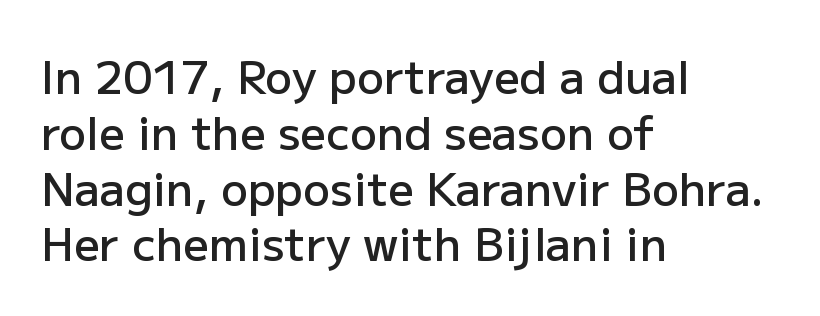
{"serif": "no", "italic": "no", "bold": "semi", "weight": "semibold", "width": "normal", "stroke_contrast": "low", "x_height": "medium", "monospaced": "no", "underline": "no", "align": "left", "line_spacing_ratio": 1.24, "letter_spacing": "normal", "letter_spacing_em": 0.0, "glyph_px": 45}
